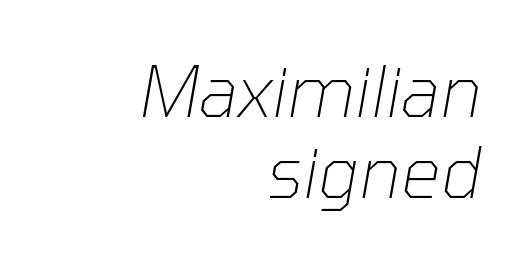
This is not heavy type; no bold has been used. The paragraph has a hard right edge and a soft left edge. Look at the tracking — it's just the regular setting, nothing added. Rule under the text: the space is simply empty. These lines are rendered in a variable-pitch font. Looking at the ascenders, they clearly lean.
